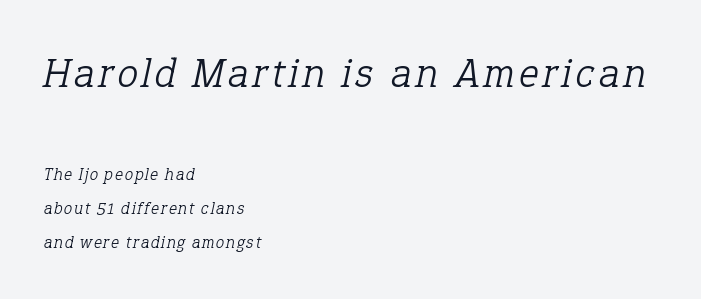
The image shows 42 px light serif type, italic (leaning right); set left-aligned, loose line spacing (2.01x), not underlined; the first (top) block is 2.47x larger; low stroke contrast and a medium x-height.
